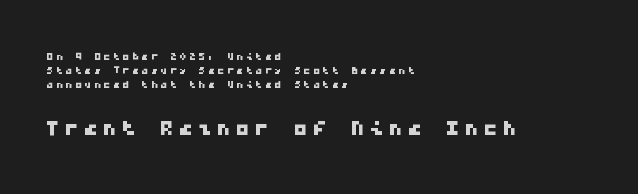
Glance below the letters and you will spot only blank space. Layout note: lines flush left. The passage shown stacks its lines with hardly any gap. Spacing verdict: monospaced, one width for all characters. The following chunk of copy outweighs the initial chunk in type size.
